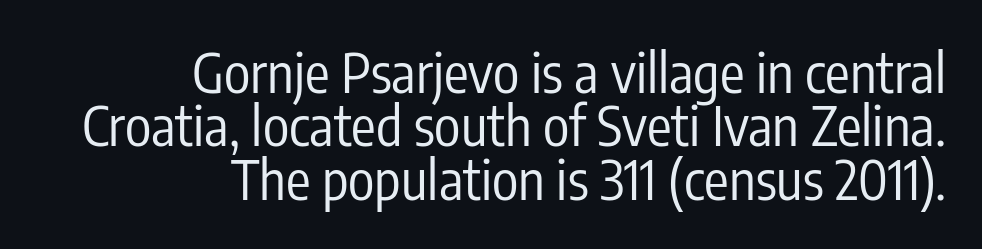
The passage is arranged like a letterhead date or caption credit — flush right. The face used here is a sans, in the tradition of grotesques and geometrics. Beneath every word, the page is bare. Characters remain perfectly vertical along every line. In terms of leading, this rendering errs on the cramped side. The passage shown is typed in a proportional face where columns would drift.
